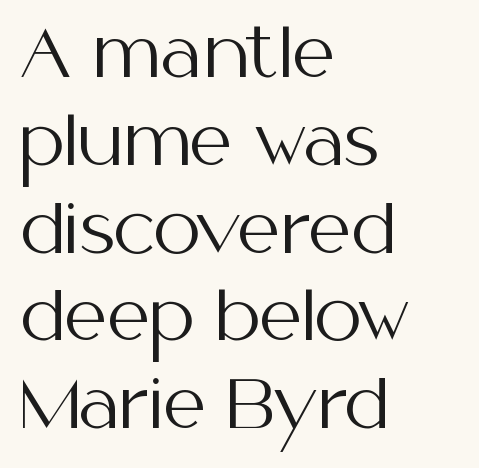
Q: Is the text bold? A: No.
Q: Is the text italic (slanted)? A: No, it is upright.
Q: Is the typeface a serif or a sans-serif typeface? A: Sans-serif.
Q: Is the text underlined? A: No.
Q: How is the paragraph aligned? A: Left-aligned.
Q: Is the spacing between letters normal or unusually wide? A: Normal.
Q: Is the spacing between lines tight, normal or loose? A: Normal.
Q: Width (condensed, normal, or wide)? A: Normal.
Q: Stroke contrast? A: Medium.
Q: x-height? A: Medium.
Q: Monospaced? A: No.
